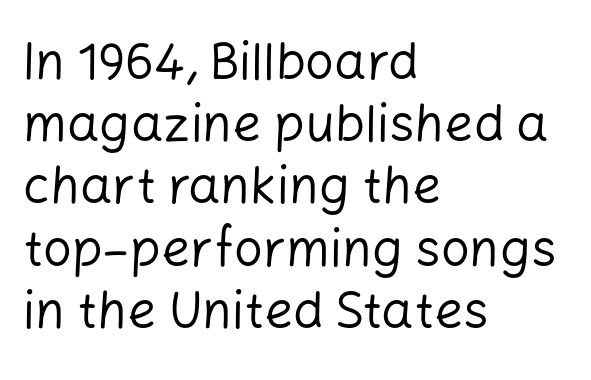
{"serif": "no", "italic": "no", "bold": "no", "weight": "regular", "width": "normal", "stroke_contrast": "low", "x_height": "medium", "monospaced": "no", "underline": "no", "align": "left", "line_spacing_ratio": 1.22, "letter_spacing": "normal", "letter_spacing_em": 0.0, "glyph_px": 51}
